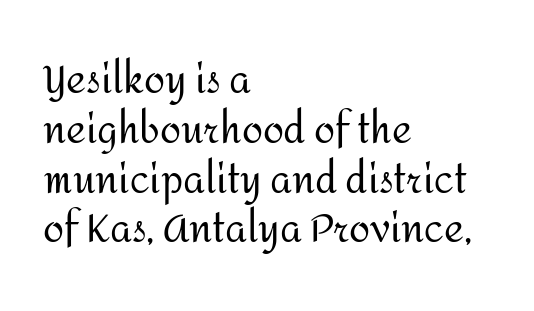
Q: Is the text bold? A: No.
Q: Is the text italic (slanted)? A: No, it is upright.
Q: Is the typeface a serif or a sans-serif typeface? A: Sans-serif.
Q: Is the text underlined? A: No.
Q: How is the paragraph aligned? A: Left-aligned.
Q: Is the spacing between letters normal or unusually wide? A: Normal.
Q: Is the spacing between lines tight, normal or loose? A: Normal.
Q: Width (condensed, normal, or wide)? A: Normal.
Q: Stroke contrast? A: Medium.
Q: x-height? A: Medium.
Q: Monospaced? A: No.
